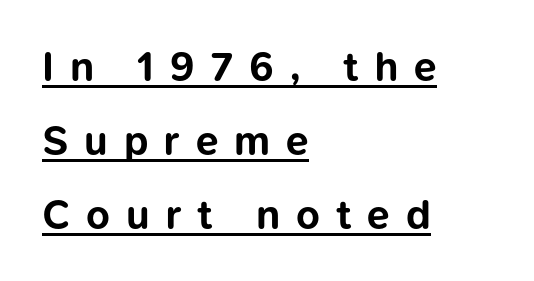
These lines have a slow, spaced-out rhythm from letter to letter. Is this a sans? Yes — the strokes have no serifs. Every word sits above its own underline. Is the block centered? No — it sits flush against the left margin. Weight: bold.
